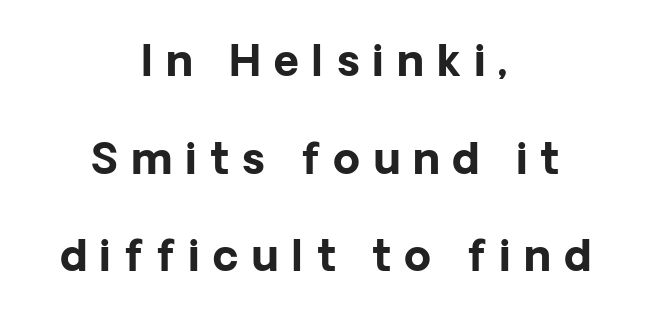
The text block is weighted toward neither margin, spreading evenly from the middle. The passage shown is typed in a proportional face where columns would drift. This block would shrink considerably if given ordinary leading; it's expanded now. Loose tracking; the words dissolve into strings of separated letters.
